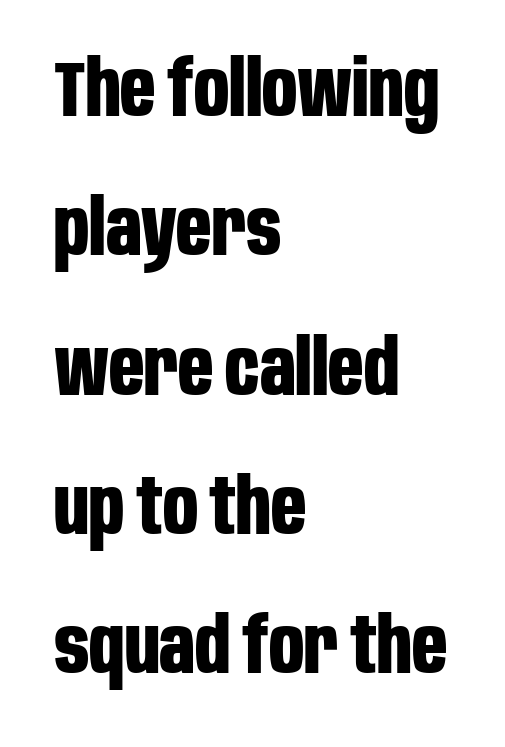
In terms of letterform style, serifs are entirely absent. The strip under each line holds only bare page. The paragraph has a hard left edge and a soft right edge. The passage shown has conventional tracking throughout.
